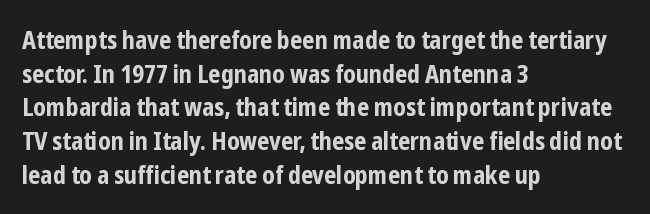
{"italic": "no", "bold": "yes", "underline": "no", "align": "left", "line_spacing": "normal", "line_spacing_ratio": 1.35, "letter_spacing": "normal", "letter_spacing_em": 0.0, "glyph_px": 25}
